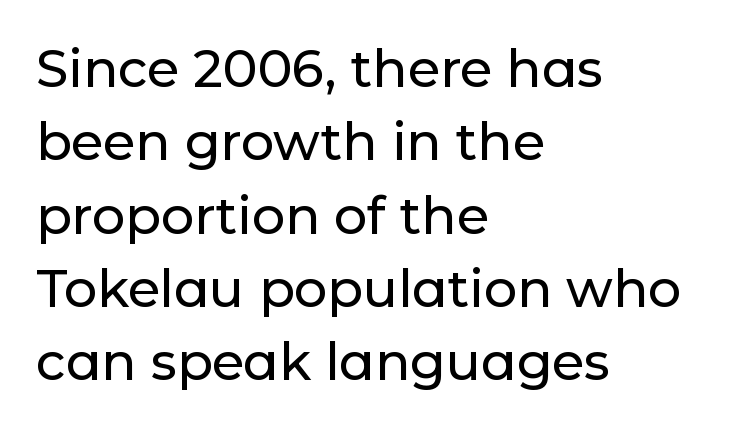
The face used here is rendered with its standard letterfit. In terms of letterform style, serifs are entirely absent. Spacing verdict: proportional, widths tailored to each character. Typeset ragged right — the left edge is the straight one. Glance below the letters and you will spot only blank space.
